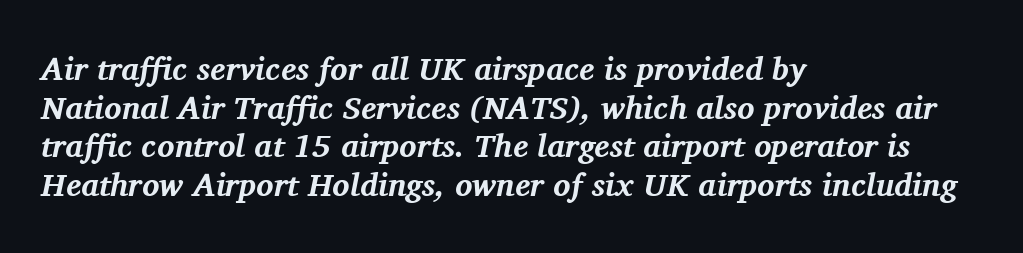
Does the type have serifs? Yes, each stem ends in a small foot. Typesetter's note: full bold, strokes at maximum text heaviness. Students, note that the glyphs here touch the page at normal intervals. A clean baseline with only descenders dipping below it. Italic? Definitely — the glyphs are oblique. One-word summary of the alignment: left.
